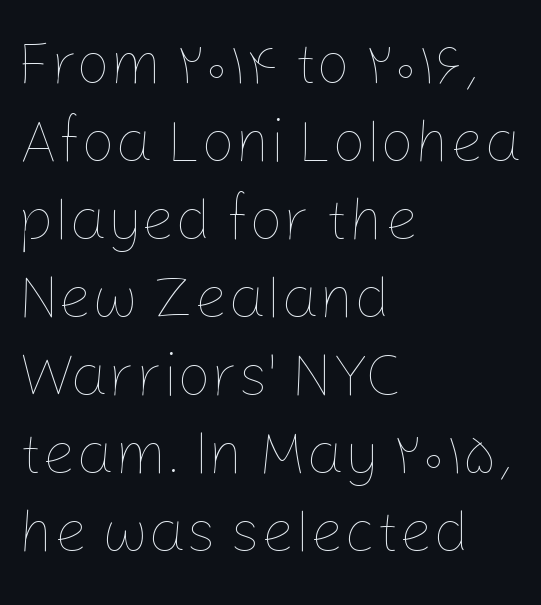
{"italic": "no", "bold": "no", "weight": "thin", "width": "normal", "stroke_contrast": "low", "x_height": "medium", "monospaced": "no", "underline": "no", "align": "left", "line_spacing": "normal", "line_spacing_ratio": 1.3, "letter_spacing": "normal", "letter_spacing_em": 0.0, "glyph_px": 60}
